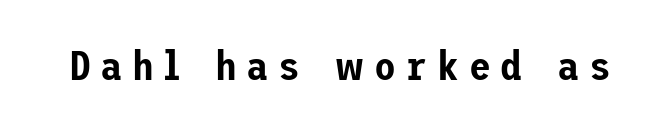
Each row of text sits above clean, open space. Are there feet on the stems? There aren't — it's a sans. The typography opts for an upright posture over an oblique one. Observe the wide spacing: letters keep a clear distance from each other.
